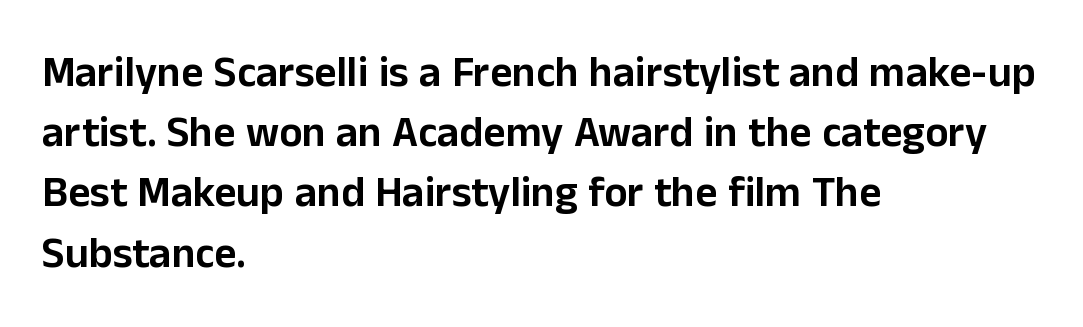
Style check: upright. Is this a fixed-width face? No — the glyphs have proportional, varying widths. The compositor pushed each line to the left boundary. Between one letter and the next there's only the usual sliver of space. The area under the type is left untouched. Letterform terminals end flat and unadorned throughout the passage.
